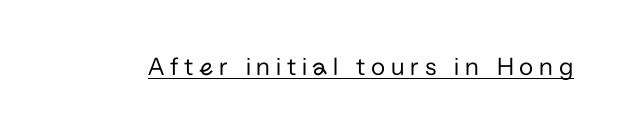
The image shows 26 px text type, upright; set unusually wide letter spacing (+0.22 em), underlined.
